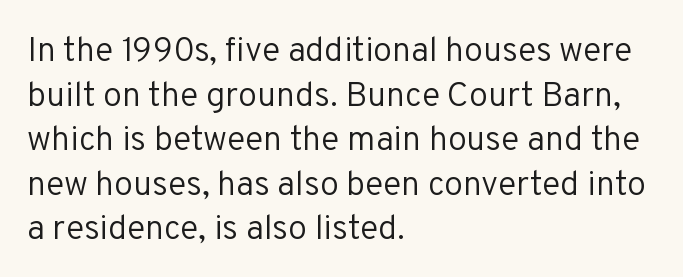
The image shows 34 px regular-weight sans-serif type, upright; set left-aligned, normal line spacing (1.31x), normal letter spacing, not underlined; low stroke contrast and a medium x-height.
